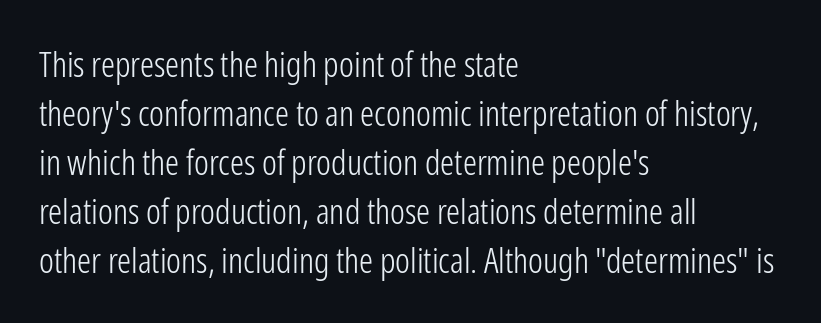
This sample is left-justified, so line endings fall wherever the words run out. A typesetter would call this leading conventional body-copy spacing. The font sits on the lighter half of the weight spectrum, regular included. Underlining? Definitely not there. Letterform terminals end flat and unadorned throughout the passage. Is this a fixed-width face? No — the glyphs have proportional, varying widths.
